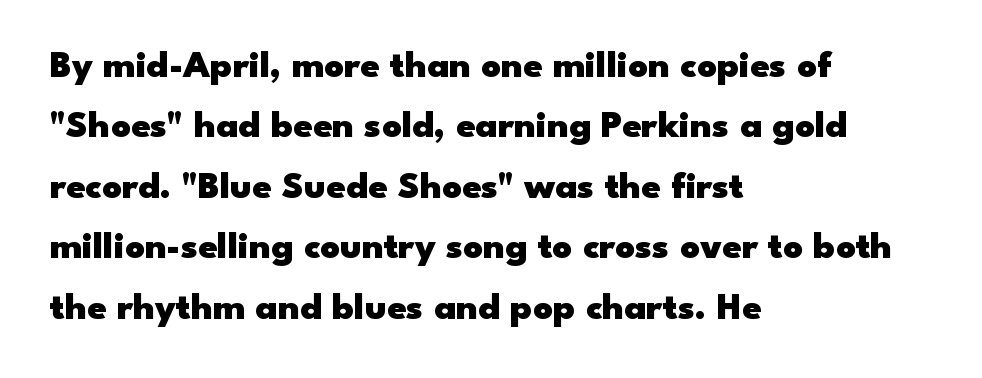
Q: Is the text bold? A: Yes.
Q: Is the text italic (slanted)? A: No, it is upright.
Q: Is the typeface a serif or a sans-serif typeface? A: Sans-serif.
Q: Is the text underlined? A: No.
Q: How is the paragraph aligned? A: Left-aligned.
Q: Is the spacing between letters normal or unusually wide? A: Normal.
Q: Is the spacing between lines tight, normal or loose? A: Normal.
Q: Width (condensed, normal, or wide)? A: Wide.
Q: Stroke contrast? A: Low.
Q: x-height? A: Small.
Q: Monospaced? A: No.
